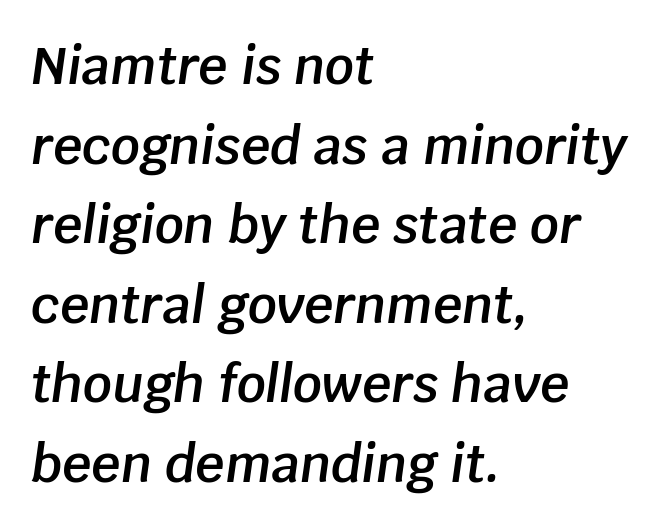
{"italic": "yes", "lean": "right", "slant_degrees": 8, "bold": "semi", "weight": "semibold", "width": "normal", "stroke_contrast": "low", "x_height": "large", "monospaced": "no", "underline": "no", "align": "left", "line_spacing": "normal", "line_spacing_ratio": 1.56, "letter_spacing": "normal", "letter_spacing_em": 0.0, "glyph_px": 51}
